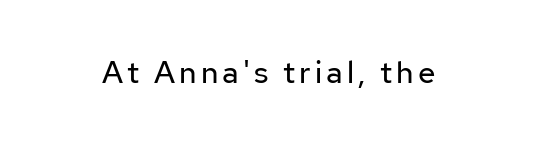
{"serif": "no", "italic": "no", "bold": "no", "weight": "regular", "width": "normal", "stroke_contrast": "low", "x_height": "medium", "monospaced": "no", "underline": "no", "glyph_px": 31}
